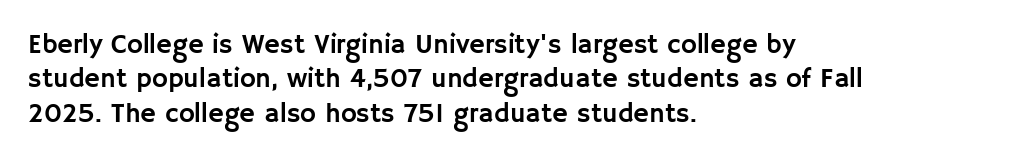
The image shows 27 px text type, upright; set left-aligned, normal line spacing (1.27x), normal letter spacing, not underlined.
